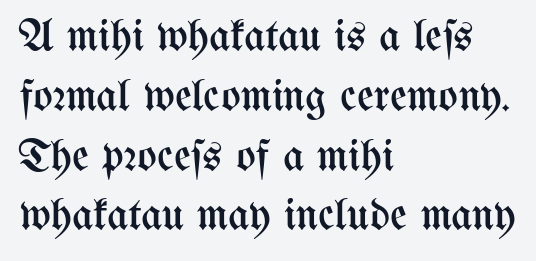
Tracking here is standard; glyphs follow each other at the usual distance. Alignment: flush left. Honestly, the row spacing looks completely unremarkable. Descenders are the only things crossing below the line. The characters are drawn with everyday or finer stroke widths. Do the characters align in a grid? No, the font is proportional.
